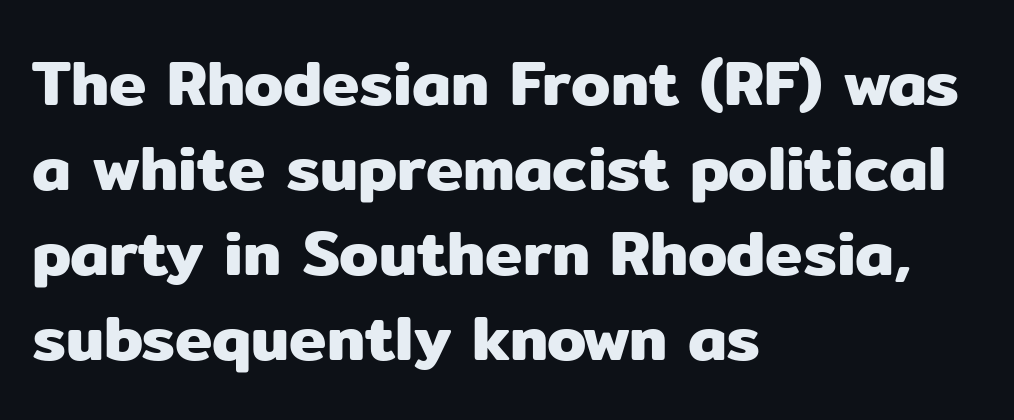
{"serif": "no", "italic": "no", "width": "normal", "stroke_contrast": "low", "x_height": "medium", "monospaced": "no", "underline": "no", "align": "left", "line_spacing": "normal", "line_spacing_ratio": 1.35, "letter_spacing": "normal", "letter_spacing_em": 0.0, "glyph_px": 63}
